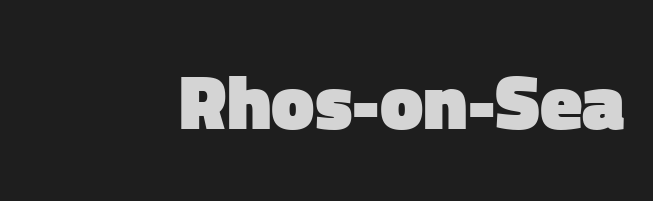
{"serif": "no", "italic": "no", "bold": "yes", "weight": "heavy", "width": "normal", "stroke_contrast": "low", "x_height": "medium", "monospaced": "no", "underline": "no", "align": "right", "letter_spacing": "normal", "letter_spacing_em": 0.0, "glyph_px": 77}
